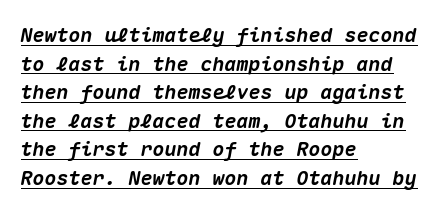
Plenty of ink on the page — the face is bold. You can tell it's italic because the verticals aren't actually vertical. The space between consecutive lines is moderate. Caption: standard tracking, unaltered. Every word sits above its own underline.
